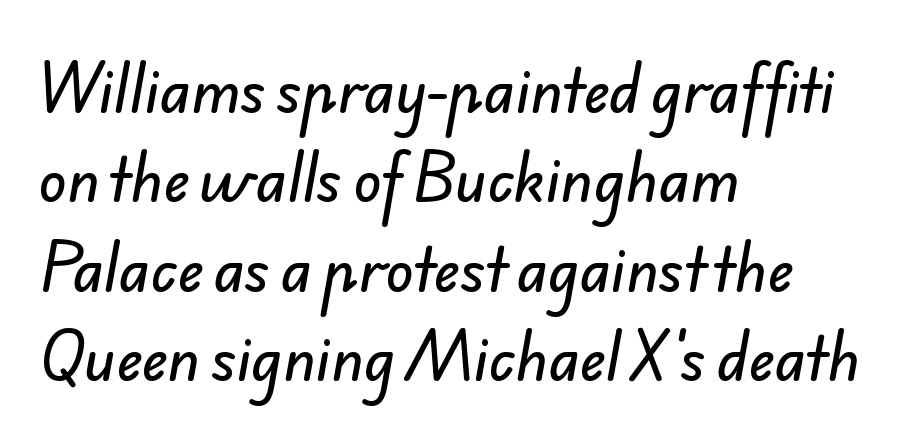
The image shows 58 px sans-serif type; set left-aligned, normal line spacing (1.54x), normal letter spacing, not underlined; low stroke contrast and a small x-height.
